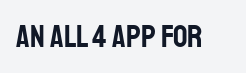
The image shows 32 px condensed sans-serif type, upright; set normal letter spacing, not underlined; low stroke contrast and a large x-height.
